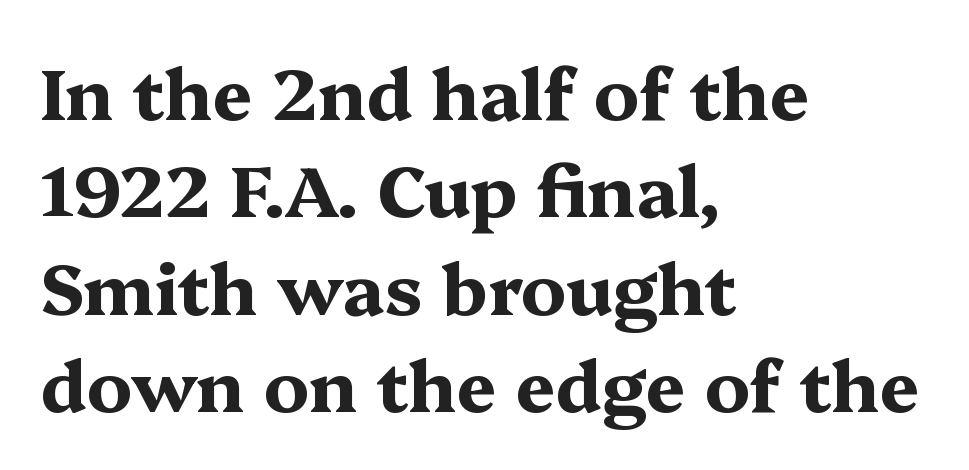
The image shows 71 px bold, wide serif type, upright; set left-aligned, normal line spacing (1.37x), normal letter spacing, not underlined; medium stroke contrast and a medium x-height.
